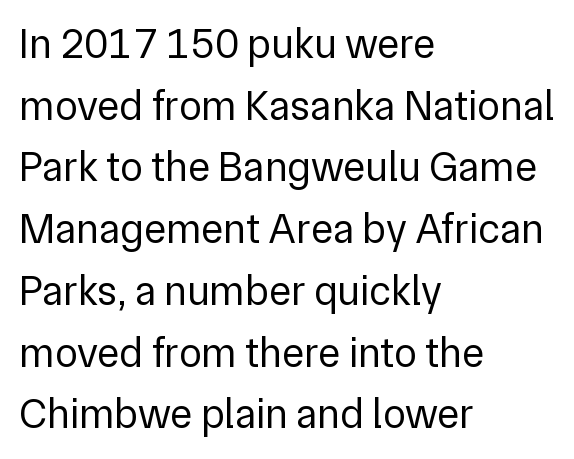
The image shows 42 px regular-weight sans-serif type, upright; set left-aligned, normal line spacing (1.47x), normal letter spacing, not underlined; low stroke contrast and a medium x-height.
